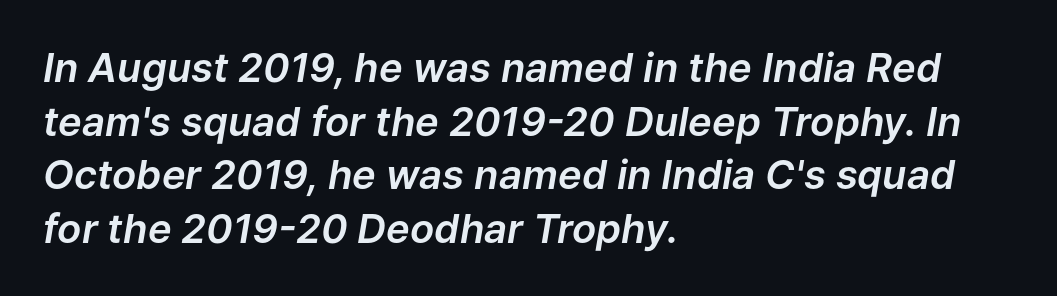
{"italic": "yes", "lean": "right", "slant_degrees": 9, "width": "normal", "stroke_contrast": "low", "x_height": "medium", "monospaced": "no", "underline": "no", "align": "left", "line_spacing": "normal", "line_spacing_ratio": 1.34, "letter_spacing": "normal", "letter_spacing_em": 0.0, "glyph_px": 40}
